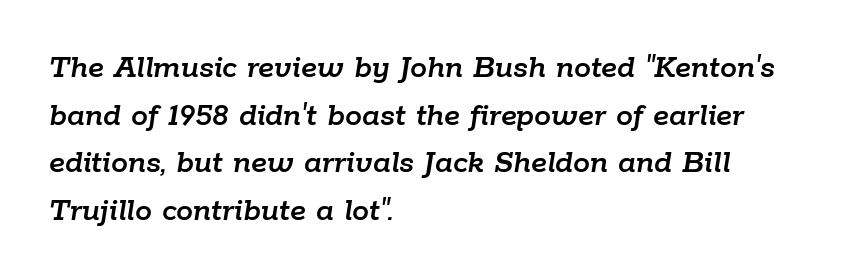
The space beneath each line is pristine and unruled. You can tell it's italic because the verticals aren't actually vertical. The face used here is rendered with its standard letterfit. The setting favours the left margin, as ordinary paragraphs usually do. Proportional: the letters do not fall into vertical columns. Horizontal bands of white between lines are of average thickness.
